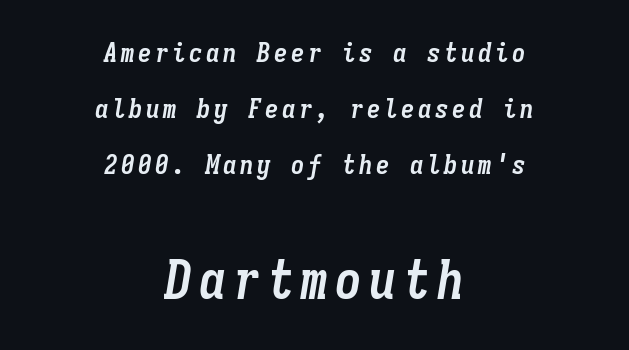
Q: Is the text bold? A: Yes.
Q: Is the text italic (slanted)? A: Yes, it leans right by about 9 degrees.
Q: Is the text underlined? A: No.
Q: How is the paragraph aligned? A: Centered.
Q: Is the spacing between lines tight, normal or loose? A: Loose.
Q: Which block of text is set in a larger size, the first (top) or the second (bottom)? A: The second (bottom) one.
Q: Width (condensed, normal, or wide)? A: Condensed.
Q: Stroke contrast? A: Low.
Q: x-height? A: Medium.
Q: Monospaced? A: Yes.
